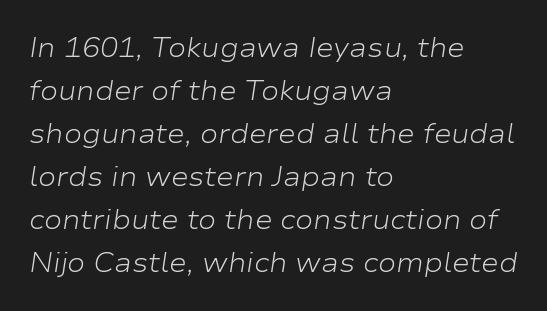
Q: Is the text bold? A: No.
Q: Is the text italic (slanted)? A: Yes, it leans right by about 9 degrees.
Q: Is the text underlined? A: No.
Q: How is the paragraph aligned? A: Left-aligned.
Q: Is the spacing between letters normal or unusually wide? A: Normal.
Q: Is the spacing between lines tight, normal or loose? A: Normal.
